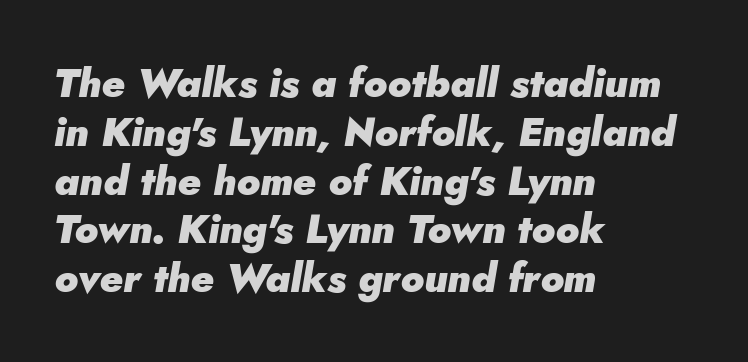
The image shows 40 px heavy type, italic (leaning right); set left-aligned, line spacing 1.22x, normal letter spacing, not underlined; low stroke contrast and a small x-height.
